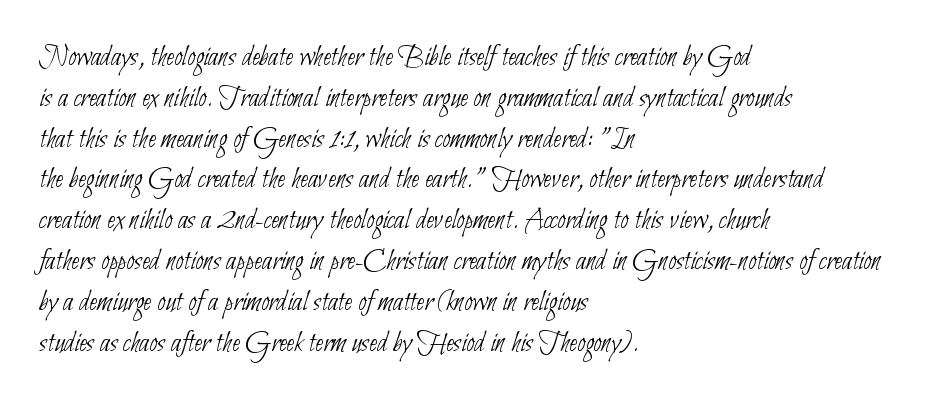
Stems here are at most as thick as an everyday book face. The designer went with a sans here, leaving each stem footless. Casual observation: everything's shoved over to the left. A typesetter would call this leading conventional body-copy spacing. The letters advance in unequal steps, a hallmark of proportional type. Between one letter and the next there's only the usual sliver of space.
